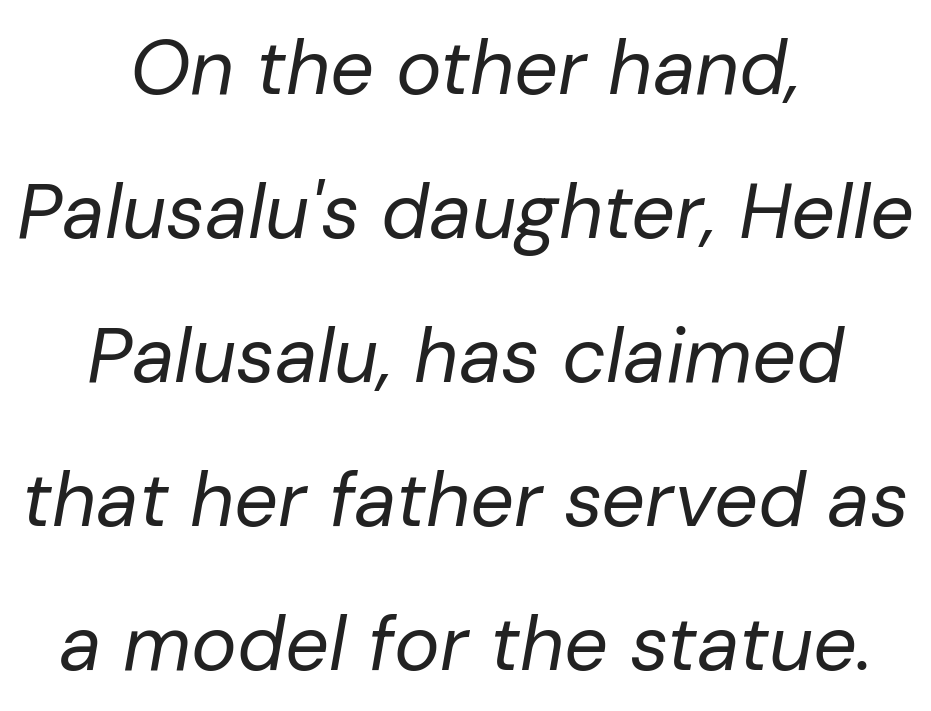
{"italic": "yes", "lean": "right", "slant_degrees": 10, "bold": "no", "weight": "regular", "width": "normal", "stroke_contrast": "low", "x_height": "medium", "monospaced": "no", "underline": "no", "align": "center", "line_spacing_ratio": 1.87, "letter_spacing": "normal", "letter_spacing_em": 0.0, "glyph_px": 77}
